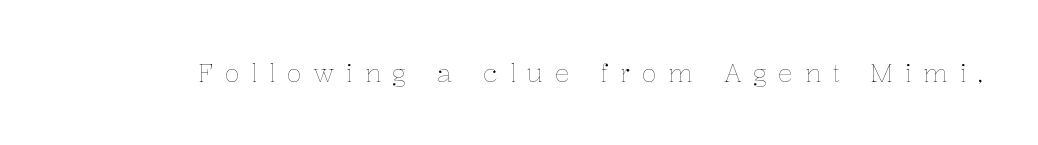
{"italic": "no", "bold": "no", "underline": "no", "letter_spacing": "wide", "letter_spacing_em": 0.46, "glyph_px": 25}
